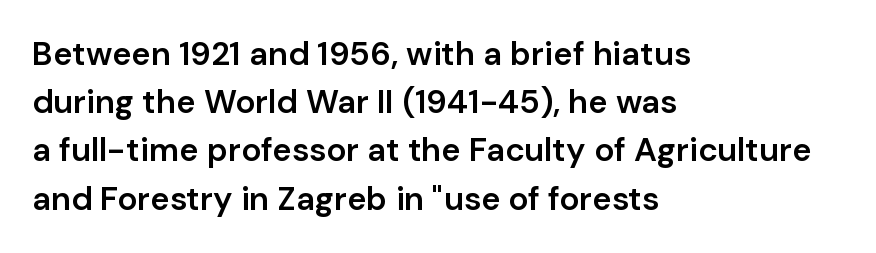
{"serif": "no", "italic": "no", "bold": "semi", "weight": "semibold", "width": "normal", "stroke_contrast": "low", "x_height": "medium", "monospaced": "no", "underline": "no", "align": "left", "line_spacing": "normal", "line_spacing_ratio": 1.46, "letter_spacing": "normal", "letter_spacing_em": 0.0, "glyph_px": 33}
